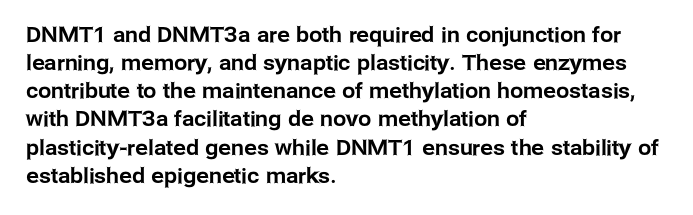
Teacher's note: observe the even left margin — that is flush-left alignment. No italicization has been applied; the sample stays upright. Clear beneath every line of the passage. Honestly, the letter spacing is just normal — you wouldn't notice it. A typesetter would call this leading conventional body-copy spacing.
